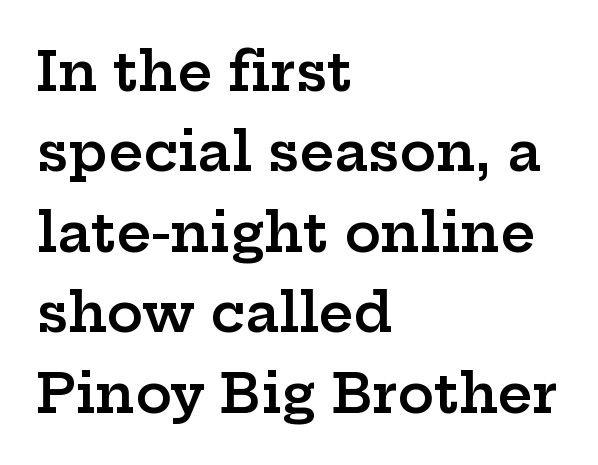
Q: Is the text bold? A: Semi-bold.
Q: Is the text italic (slanted)? A: No, it is upright.
Q: Is the typeface a serif or a sans-serif typeface? A: Serif.
Q: Is the text underlined? A: No.
Q: How is the paragraph aligned? A: Left-aligned.
Q: Is the spacing between letters normal or unusually wide? A: Normal.
Q: Is the spacing between lines tight, normal or loose? A: Normal.
Q: Width (condensed, normal, or wide)? A: Wide.
Q: Stroke contrast? A: Low.
Q: x-height? A: Medium.
Q: Monospaced? A: No.
